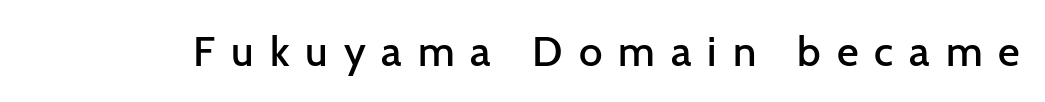
{"serif": "no", "italic": "no", "bold": "semi", "weight": "semibold", "width": "normal", "stroke_contrast": "low", "x_height": "medium", "monospaced": "no", "underline": "no", "letter_spacing": "wide", "letter_spacing_em": 0.38, "glyph_px": 42}
